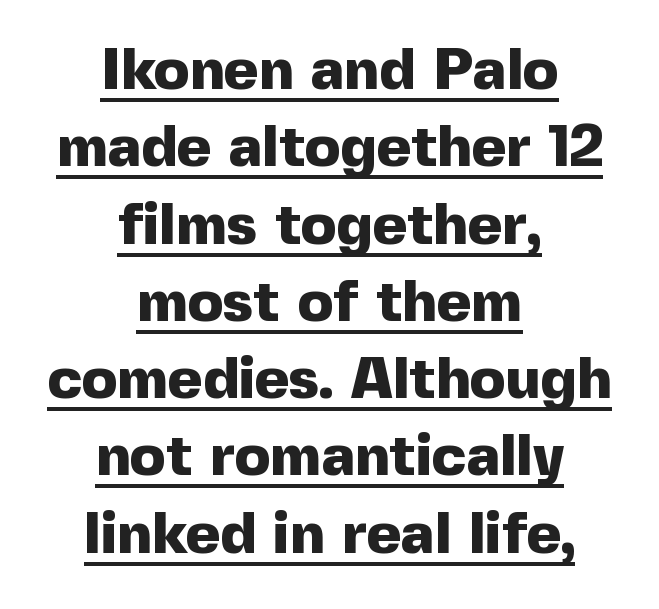
Q: Is the text bold? A: Yes.
Q: Is the text italic (slanted)? A: No, it is upright.
Q: Is the typeface a serif or a sans-serif typeface? A: Sans-serif.
Q: Is the text underlined? A: Yes.
Q: How is the paragraph aligned? A: Centered.
Q: Is the spacing between letters normal or unusually wide? A: Normal.
Q: Is the spacing between lines tight, normal or loose? A: Normal.
Q: Width (condensed, normal, or wide)? A: Normal.
Q: x-height? A: Medium.
Q: Monospaced? A: No.
